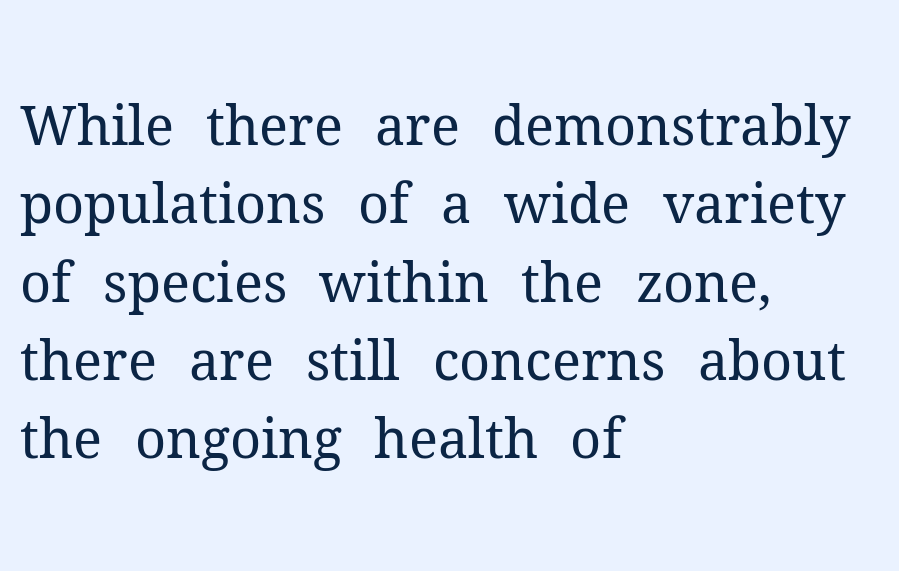
{"serif": "yes", "italic": "no", "bold": "no", "weight": "regular", "width": "normal", "stroke_contrast": "medium", "x_height": "medium", "monospaced": "no", "underline": "no", "align": "left", "line_spacing": "normal", "line_spacing_ratio": 1.45, "letter_spacing": "normal", "letter_spacing_em": 0.0, "glyph_px": 54}
